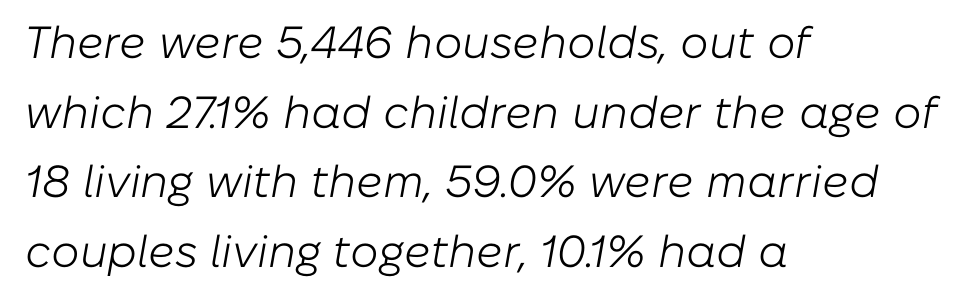
Q: Is the text bold? A: No.
Q: Is the text italic (slanted)? A: Yes, it leans right by about 10 degrees.
Q: Is the text underlined? A: No.
Q: How is the paragraph aligned? A: Left-aligned.
Q: Is the spacing between letters normal or unusually wide? A: Normal.
Q: Is the spacing between lines tight, normal or loose? A: Normal.
Q: Width (condensed, normal, or wide)? A: Normal.
Q: Stroke contrast? A: Low.
Q: x-height? A: Medium.
Q: Monospaced? A: No.
